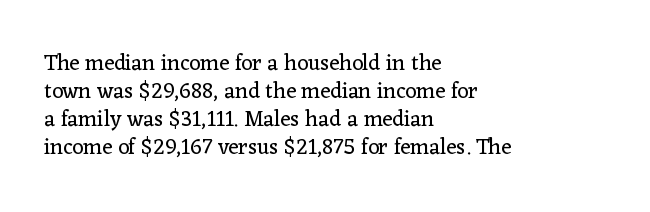
The image shows 22 px text type, upright; set left-aligned, normal line spacing (1.27x), normal letter spacing, not underlined.
